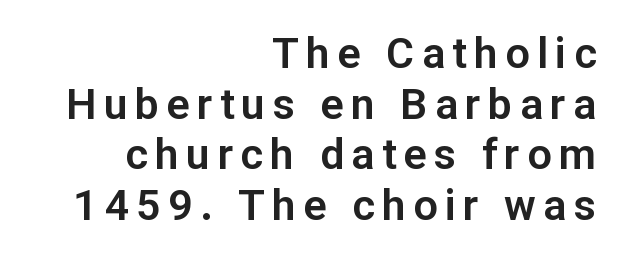
Q: Is the text italic (slanted)? A: No, it is upright.
Q: Is the typeface a serif or a sans-serif typeface? A: Sans-serif.
Q: Is the text underlined? A: No.
Q: How is the paragraph aligned? A: Right-aligned.
Q: Width (condensed, normal, or wide)? A: Normal.
Q: Stroke contrast? A: Low.
Q: x-height? A: Medium.
Q: Monospaced? A: No.
